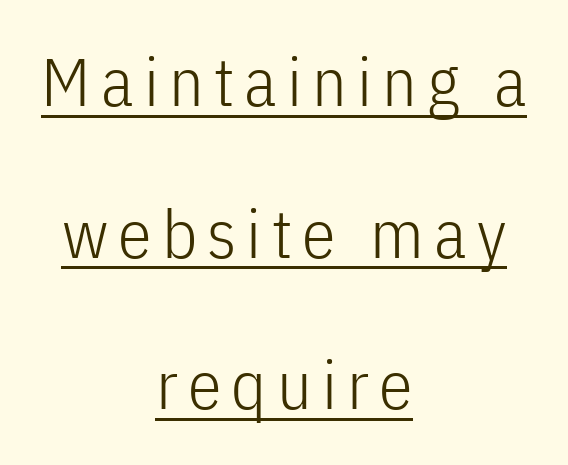
A typesetter would label this face a sans. The letterforms sit at book weight or below. What decoration does the sample have? An underline. A typesetter would call this leading open, well beyond the default.
